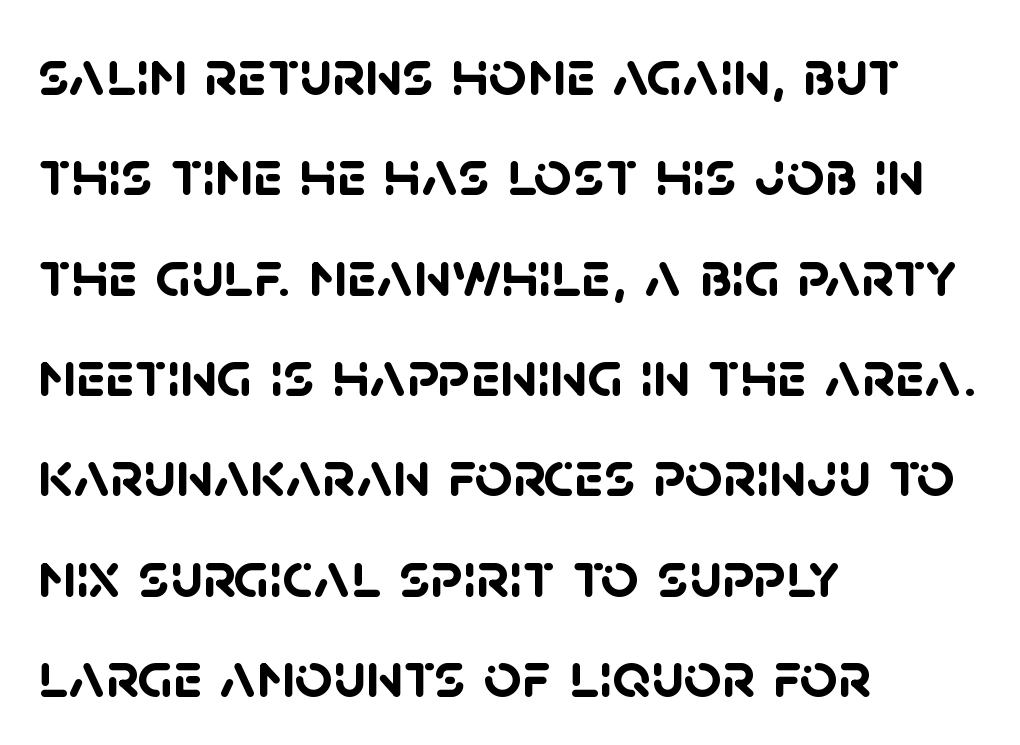
The image shows 66 px semibold sans-serif type; set left-aligned, normal line spacing (1.52x), normal letter spacing, not underlined; low stroke contrast and a large x-height.
